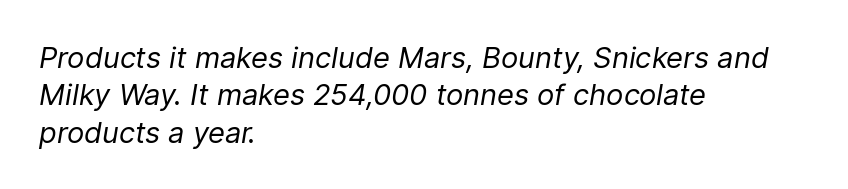
Q: Is the text bold? A: No.
Q: Is the text italic (slanted)? A: Yes, it leans right by about 9 degrees.
Q: Is the text underlined? A: No.
Q: How is the paragraph aligned? A: Left-aligned.
Q: Is the spacing between letters normal or unusually wide? A: Normal.
Q: Is the spacing between lines tight, normal or loose? A: Normal.
Q: Width (condensed, normal, or wide)? A: Normal.
Q: Stroke contrast? A: Low.
Q: x-height? A: Medium.
Q: Monospaced? A: No.
